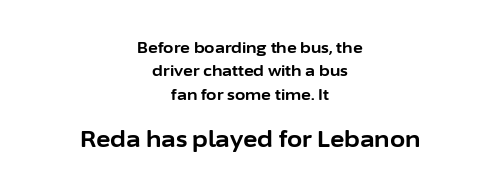
{"italic": "no", "bold": "yes", "underline": "no", "align": "center", "line_spacing": "normal", "line_spacing_ratio": 1.56, "letter_spacing": "normal", "letter_spacing_em": 0.0, "larger_block": "second", "size_ratio": 1.47, "glyph_px": 22}
